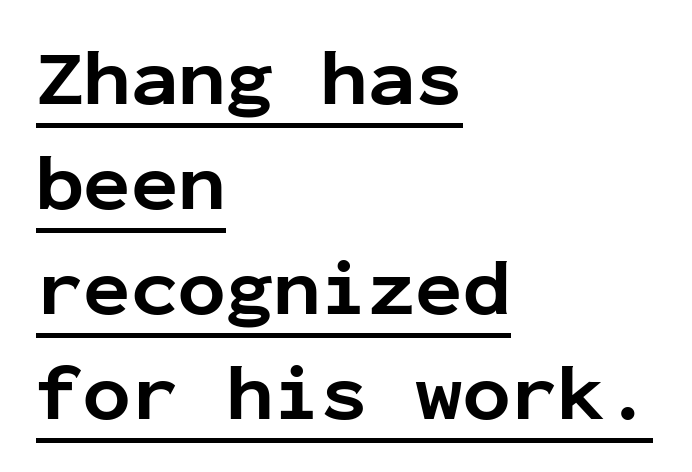
{"serif": "no", "italic": "no", "bold": "yes", "weight": "bold", "width": "normal", "stroke_contrast": "low", "x_height": "medium", "monospaced": "yes", "underline": "yes", "align": "left", "line_spacing": "normal", "line_spacing_ratio": 1.33, "letter_spacing": "normal", "letter_spacing_em": 0.0, "glyph_px": 79}
